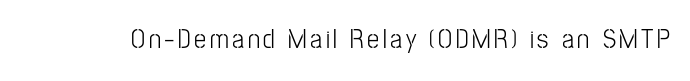
{"italic": "no", "bold": "no", "underline": "no", "glyph_px": 27}
